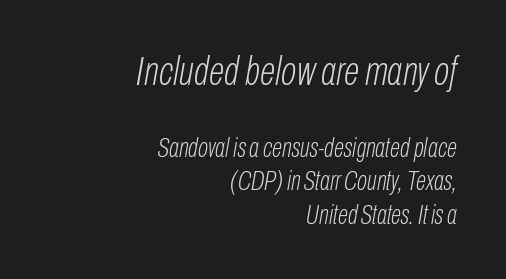
{"italic": "yes", "lean": "right", "slant_degrees": 10, "bold": "no", "weight": "light", "width": "condensed", "stroke_contrast": "low", "x_height": "medium", "monospaced": "no", "underline": "no", "align": "right", "line_spacing_ratio": 1.24, "letter_spacing": "normal", "letter_spacing_em": 0.0, "larger_block": "first", "size_ratio": 1.52, "glyph_px": 41}
